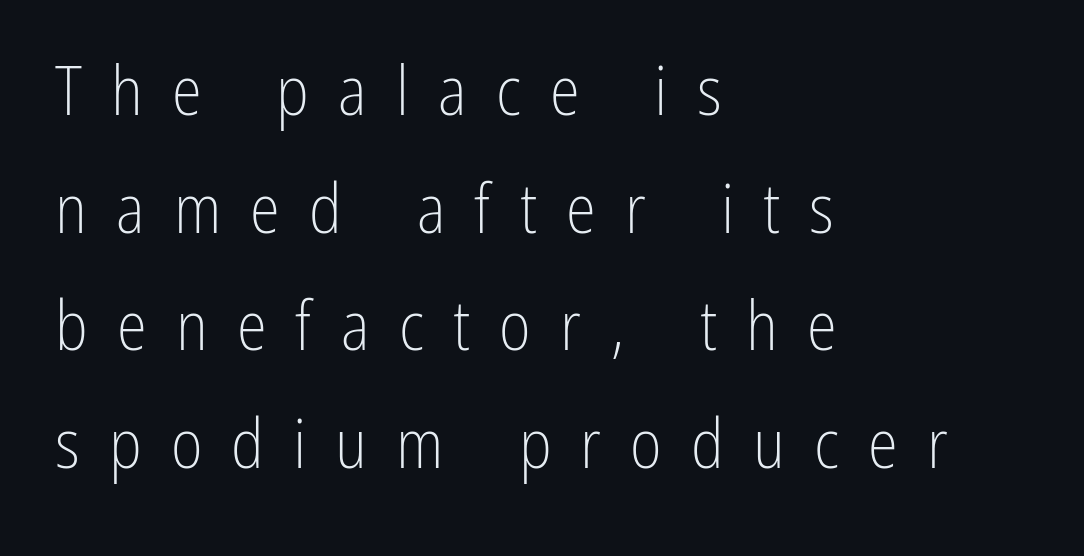
{"serif": "no", "italic": "no", "bold": "no", "weight": "light", "width": "condensed", "stroke_contrast": "low", "x_height": "medium", "monospaced": "no", "underline": "no", "align": "left", "line_spacing_ratio": 1.73, "letter_spacing": "wide", "letter_spacing_em": 0.43, "glyph_px": 68}
